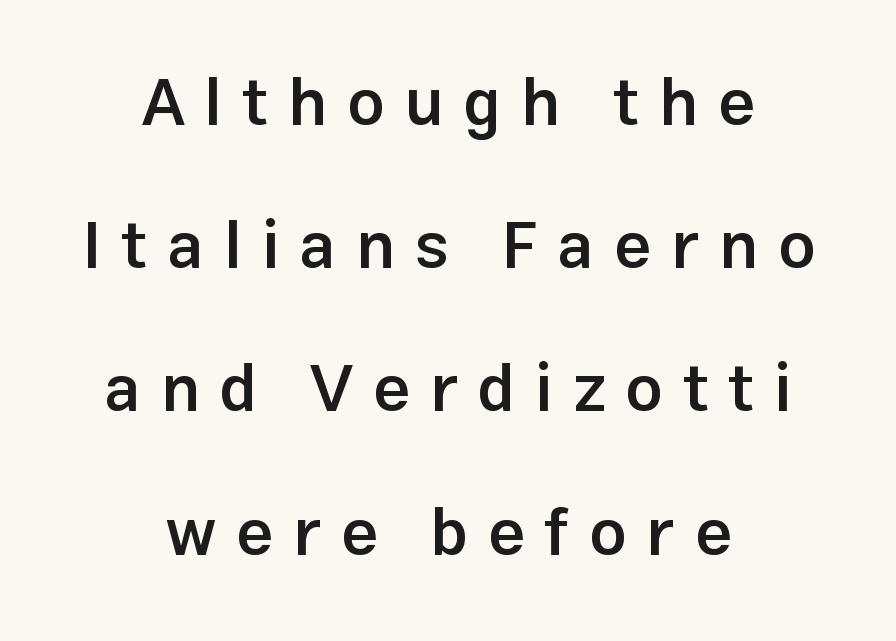
{"serif": "no", "italic": "no", "bold": "semi", "weight": "semibold", "width": "normal", "stroke_contrast": "low", "x_height": "medium", "monospaced": "no", "underline": "no", "align": "center", "line_spacing": "loose", "line_spacing_ratio": 2.17, "letter_spacing": "wide", "letter_spacing_em": 0.3, "glyph_px": 66}
